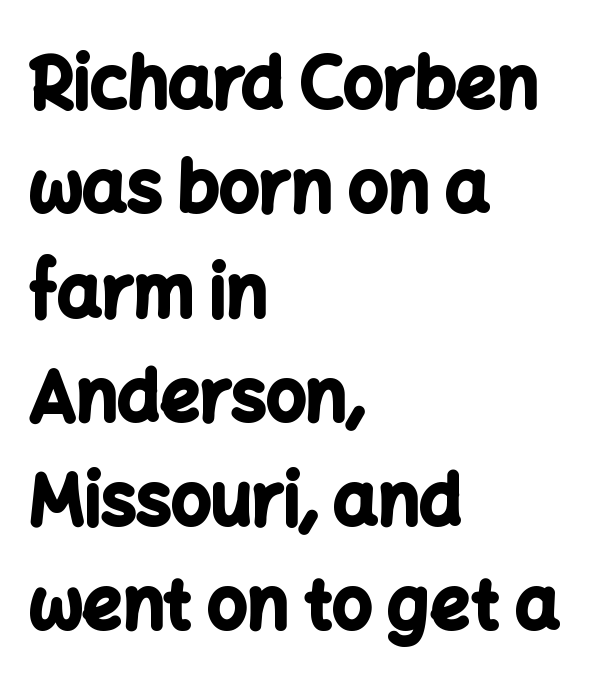
Q: Is the text bold? A: Yes.
Q: Is the text italic (slanted)? A: No, it is upright.
Q: Is the typeface a serif or a sans-serif typeface? A: Sans-serif.
Q: Is the text underlined? A: No.
Q: How is the paragraph aligned? A: Left-aligned.
Q: Is the spacing between letters normal or unusually wide? A: Normal.
Q: Is the spacing between lines tight, normal or loose? A: Normal.
Q: Width (condensed, normal, or wide)? A: Normal.
Q: Stroke contrast? A: Low.
Q: x-height? A: Medium.
Q: Monospaced? A: No.
